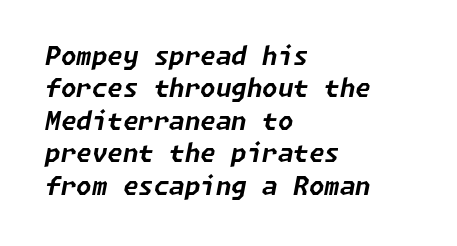
Students, note that the glyphs here touch the page at normal intervals. Line starts are locked; line ends wander. Is the type bold? Yes — the strokes are clearly thick and heavy. The face used here has a pronounced slope to its letters.
